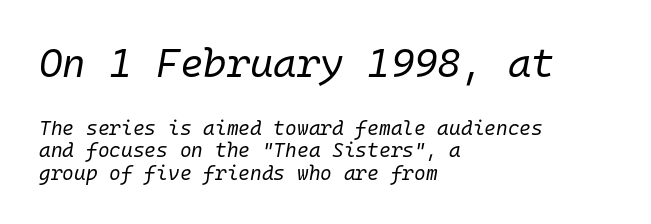
The glyphs look as if they've been sheared to an angle. The passage shown stacks its lines with hardly any gap. Two sizes are in play, and the larger belongs to the first block. Weight class: somewhere from thin through regular. Here the glyphs are tracked normally, forming tight word shapes. Note the uniform advance width — an 'i' takes as much space as an 'm'.
